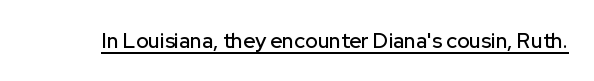
{"italic": "no", "underline": "yes", "letter_spacing": "normal", "letter_spacing_em": 0.0, "glyph_px": 21}
